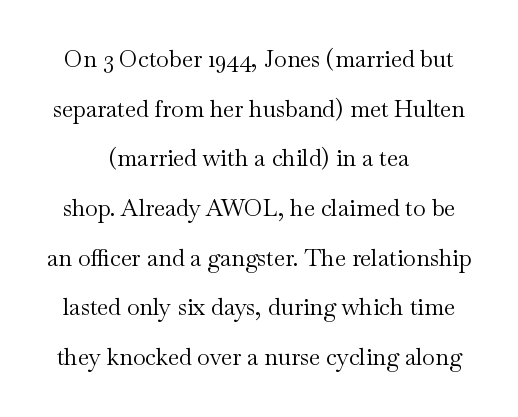
{"italic": "no", "bold": "no", "underline": "no", "align": "center", "line_spacing": "loose", "line_spacing_ratio": 2.16, "letter_spacing": "normal", "letter_spacing_em": 0.0, "glyph_px": 23}
